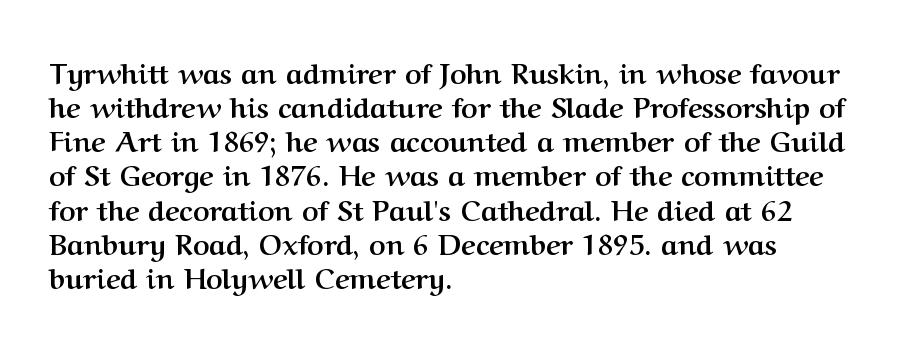
Small tapered or slab feet sit at the stroke ends, so this counts as serif. Clear beneath every line of the passage. The rendering uses natural spacing where letterforms have individual widths. Heavy-handed strokes throughout: this text is bold. Tracking value appears to be zero — textbook default spacing.
